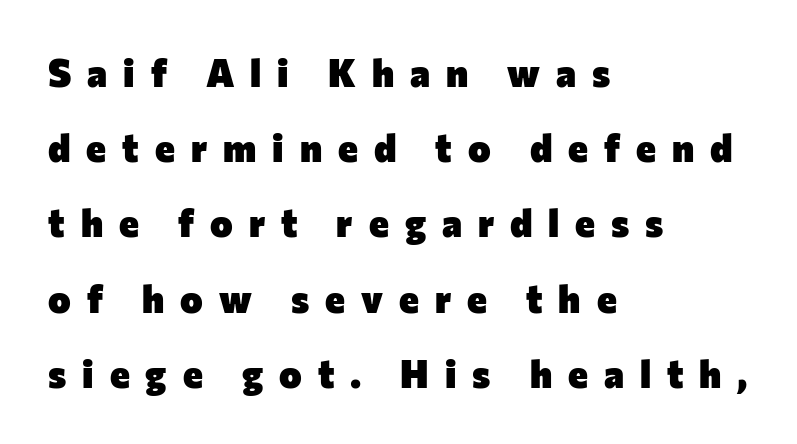
This rendering employs a face without finishing strokes, i.e., a sans-serif. Honestly, there is no underline to notice here at all. Horizontally, the lines are justified to the leading edge only. How would I describe the line gaps? Wide and relaxed. Chunky letters — that's bold for sure.
